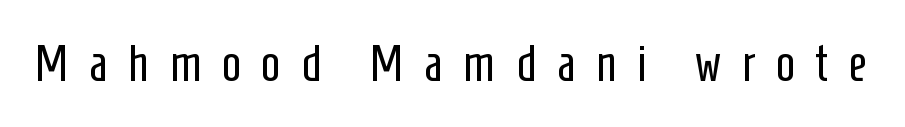
The image shows 51 px regular-weight, condensed sans-serif type, upright; set unusually wide letter spacing (+0.4 em), not underlined; low stroke contrast and a medium x-height.
